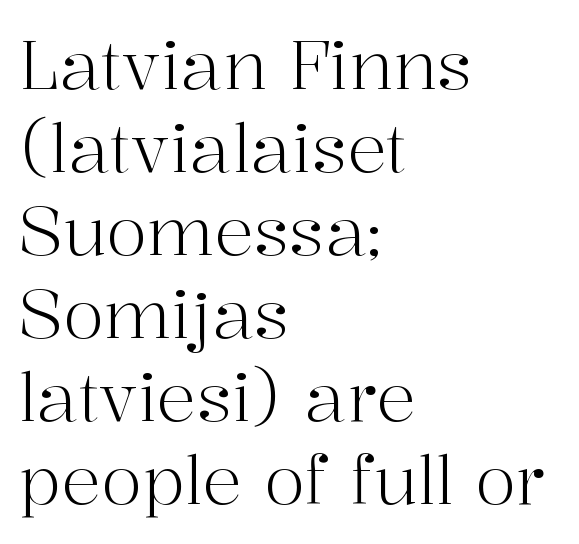
The image shows 67 px light serif type, upright; set left-aligned, line spacing 1.24x, normal letter spacing, not underlined; high stroke contrast and a medium x-height.
